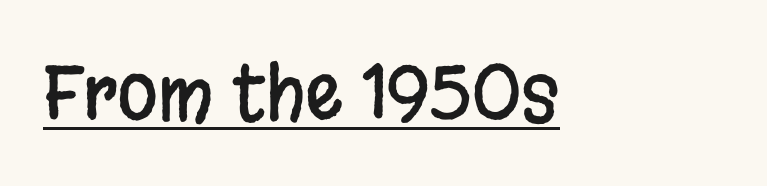
The image shows 74 px condensed sans-serif type, upright; set normal letter spacing, underlined; low stroke contrast and a large x-height.
